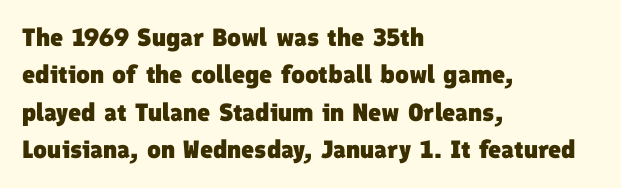
{"bold": "yes", "underline": "no", "align": "left", "line_spacing": "normal", "line_spacing_ratio": 1.5, "letter_spacing": "normal", "letter_spacing_em": 0.0, "glyph_px": 25}
